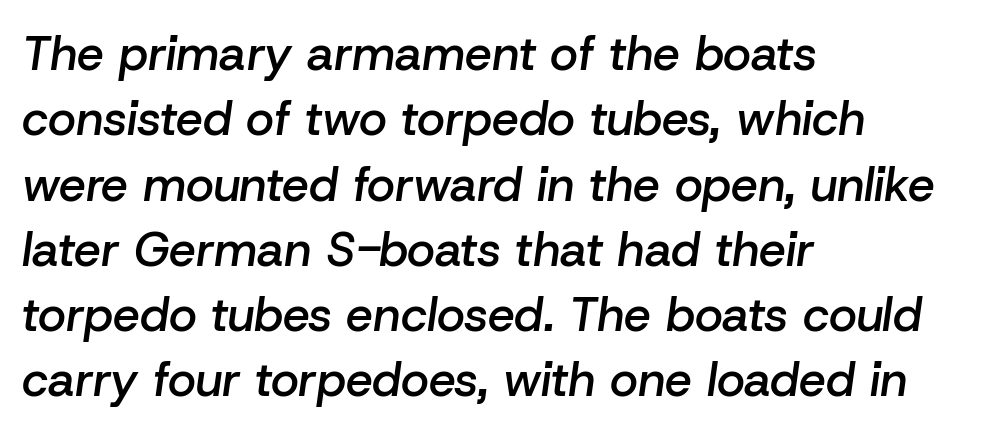
Check under the words: just untouched page. A classic flush-left, rag-right setting is used for this passage. A typesetter would call this proportional, since set widths differ per character. Slanted lettering throughout. The characters look somewhat weighty, a semibold short of true bold.
